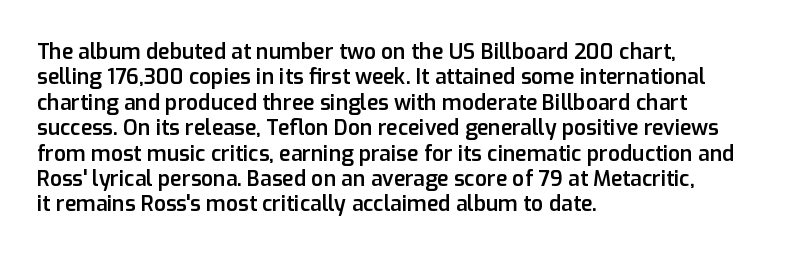
{"italic": "no", "bold": "semi", "underline": "no", "align": "left", "line_spacing_ratio": 1.21, "letter_spacing": "normal", "letter_spacing_em": 0.0, "glyph_px": 21}
